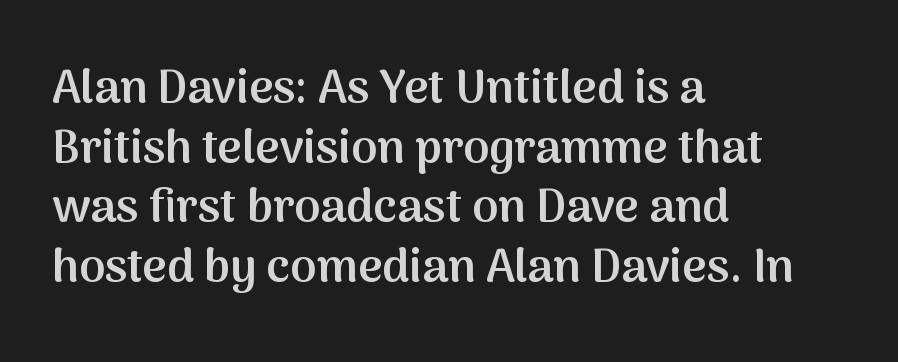
The image shows 47 px semibold sans-serif type, upright; set left-aligned, normal line spacing (1.27x), normal letter spacing, not underlined; medium stroke contrast and a medium x-height.
